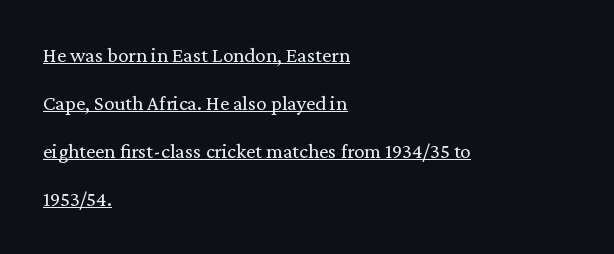
{"italic": "no", "bold": "no", "underline": "yes", "align": "left", "line_spacing": "loose", "line_spacing_ratio": 2.28, "letter_spacing": "normal", "letter_spacing_em": 0.0, "glyph_px": 21}
